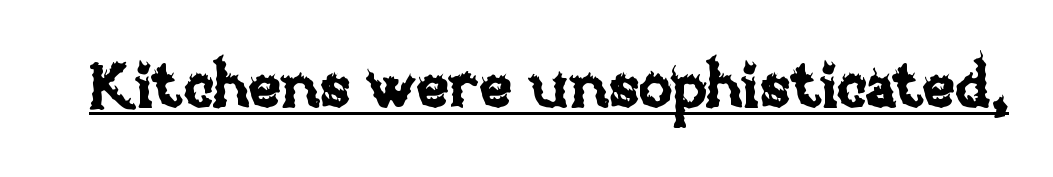
A typesetter would call this zero additional tracking. Varying glyph widths throughout — classic text-font behaviour. The type sits square on the baseline with zero lean. Decoration check: the copy is underlined.
